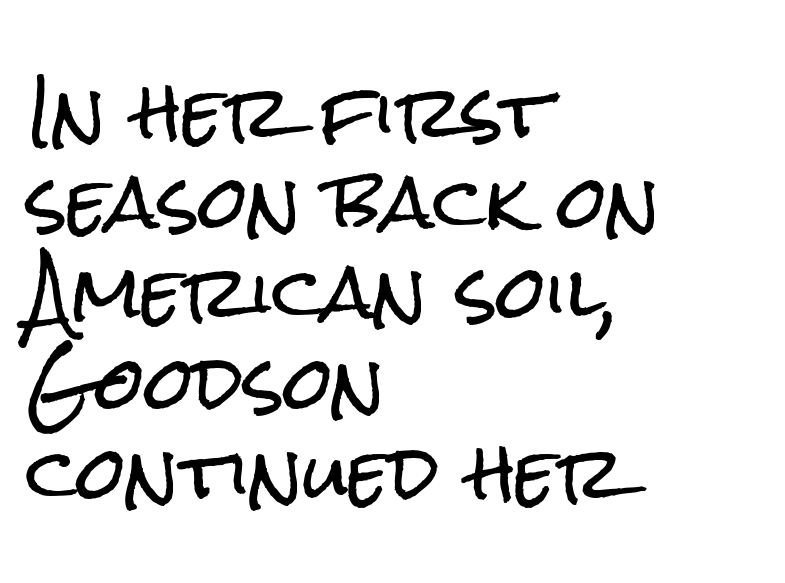
Does extra space separate the letters? No, they use regular spacing. Bare-footed words on every line. Vertically, the passage feels balanced, rows spaced as you'd expect. Classification — sans serif. The letters advance in unequal steps, a hallmark of proportional type. The ragged edge is on the right, which tells us the setting is flush left.
